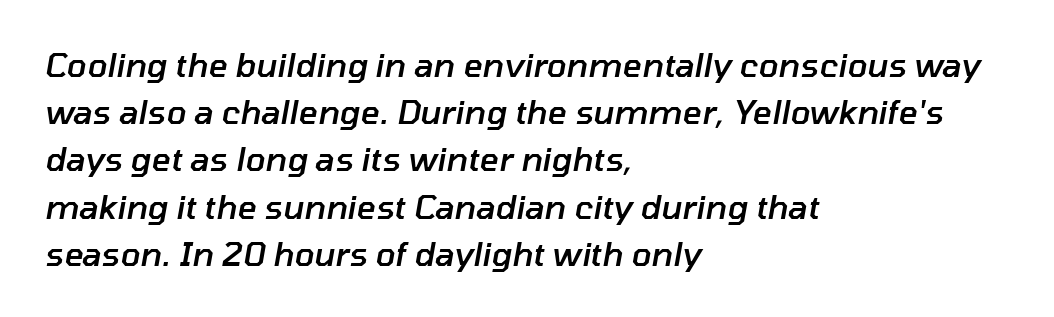
Vertical spacing — default. Rule under the text: the space is simply empty. The passage is arranged the way most books set body copy — flush left. Does the weight exceed regular? Yes, but only to semibold. Each letter keeps its own natural width here, so spacing adapts to shape. This sample uses plain, unmodified letter spacing.
